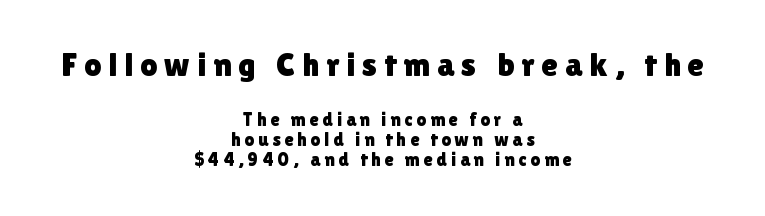
Q: Is the text italic (slanted)? A: No, it is upright.
Q: Is the typeface a serif or a sans-serif typeface? A: Sans-serif.
Q: Is the text underlined? A: No.
Q: How is the paragraph aligned? A: Centered.
Q: Is the spacing between letters normal or unusually wide? A: Unusually wide.
Q: Is the spacing between lines tight, normal or loose? A: Tight.
Q: Which block of text is set in a larger size, the first (top) or the second (bottom)? A: The first (top) one.
Q: Width (condensed, normal, or wide)? A: Normal.
Q: Stroke contrast? A: Low.
Q: x-height? A: Medium.
Q: Monospaced? A: No.
